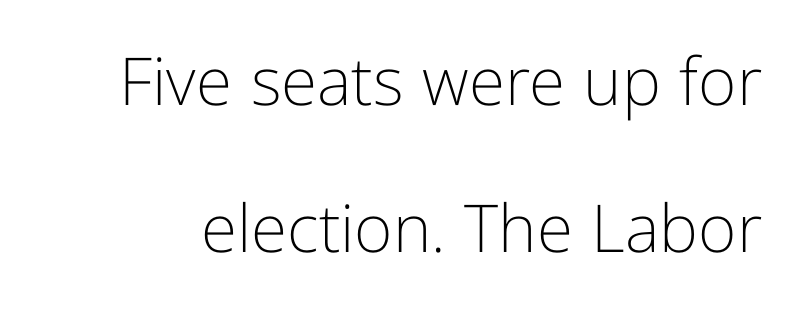
The type is set solid horizontally, with unmodified tracking. Words float on clear page, feet unadorned. Posture: vertical. Nope, no serifs anywhere on these letters. No heavy texture on the line: the type isn't bold.
